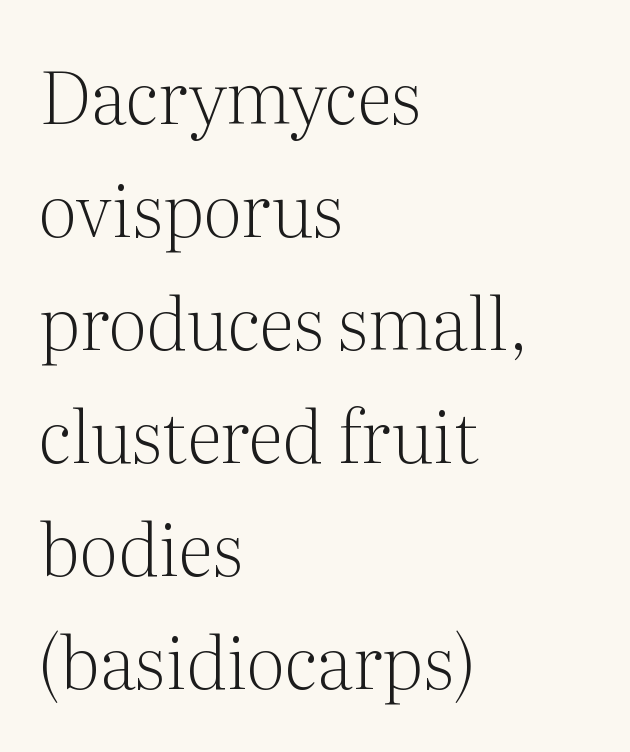
The image shows 72 px light serif type, upright; set left-aligned, normal line spacing (1.57x), normal letter spacing, not underlined; medium stroke contrast and a medium x-height.
